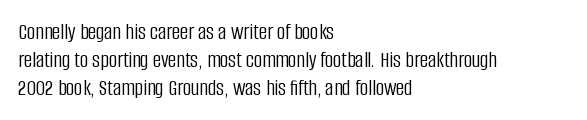
Q: Is the text bold? A: No.
Q: Is the text italic (slanted)? A: No, it is upright.
Q: Is the text underlined? A: No.
Q: How is the paragraph aligned? A: Left-aligned.
Q: Is the spacing between letters normal or unusually wide? A: Normal.
